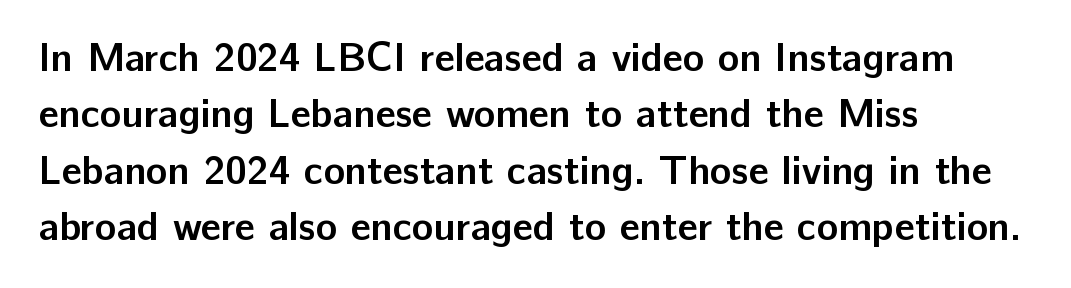
The image shows 40 px semibold sans-serif type, upright; set left-aligned, normal line spacing (1.41x), normal letter spacing, not underlined; low stroke contrast and a medium x-height.
